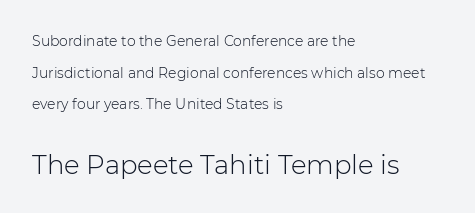
{"italic": "no", "bold": "no", "underline": "no", "align": "left", "line_spacing": "loose", "line_spacing_ratio": 2.26, "letter_spacing": "normal", "letter_spacing_em": 0.0, "larger_block": "second", "size_ratio": 1.86, "glyph_px": 26}
